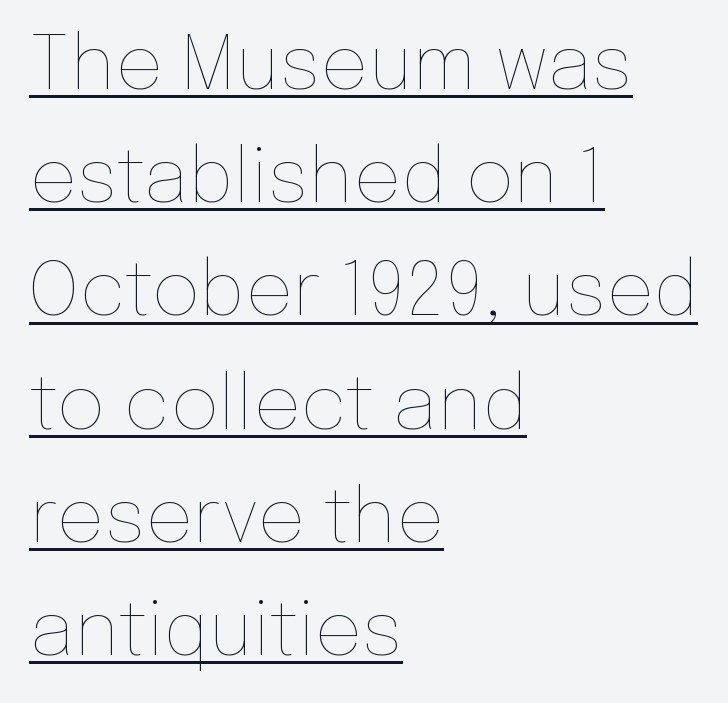
Here the designer chose a conventional face with non-uniform glyph widths. In terms of letterspacing, this is plain default setting. Vertical strokes here are truly vertical. One glance says typical: line gaps are just what's usual. Layout note: lines flush left.
